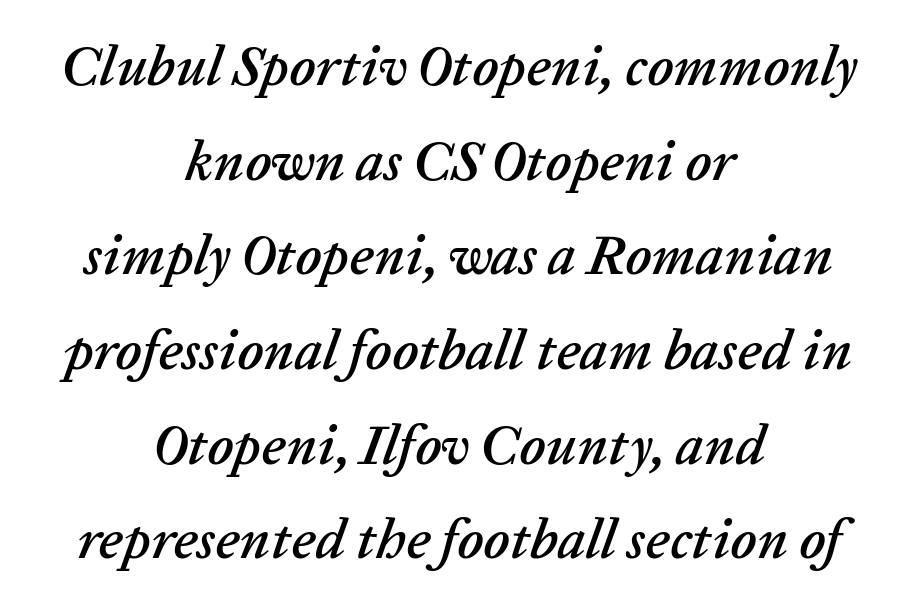
{"italic": "yes", "lean": "right", "slant_degrees": 20, "width": "normal", "stroke_contrast": "low", "x_height": "medium", "monospaced": "no", "underline": "no", "align": "center", "line_spacing": "normal", "line_spacing_ratio": 1.69, "letter_spacing": "normal", "letter_spacing_em": 0.0, "glyph_px": 56}
